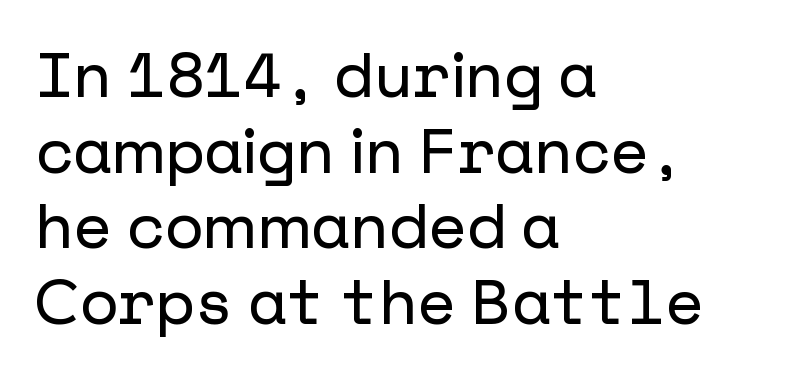
What kind of face is this? One without serifs — a sans. The lettering holds an erect, upright posture throughout. Descender tails drop into unmarked territory. The face used here is rendered with its standard letterfit. Typeset ragged right — the left edge is the straight one.
